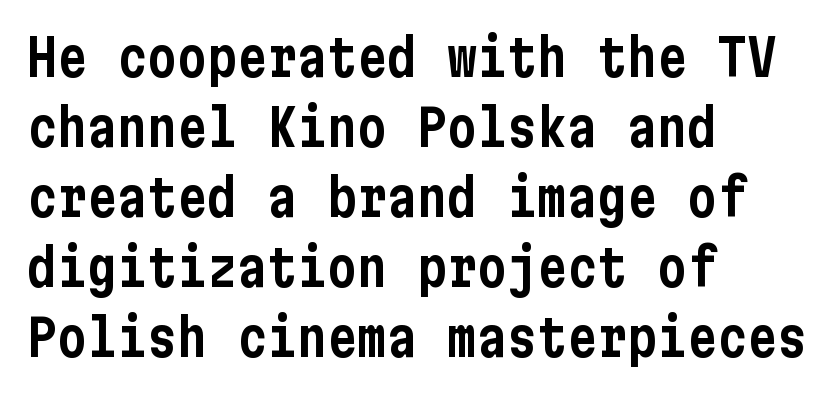
Q: Is the text italic (slanted)? A: No, it is upright.
Q: Is the typeface a serif or a sans-serif typeface? A: Sans-serif.
Q: Is the text underlined? A: No.
Q: How is the paragraph aligned? A: Left-aligned.
Q: Is the spacing between letters normal or unusually wide? A: Normal.
Q: Is the spacing between lines tight, normal or loose? A: Normal.
Q: Width (condensed, normal, or wide)? A: Condensed.
Q: Stroke contrast? A: Low.
Q: x-height? A: Medium.
